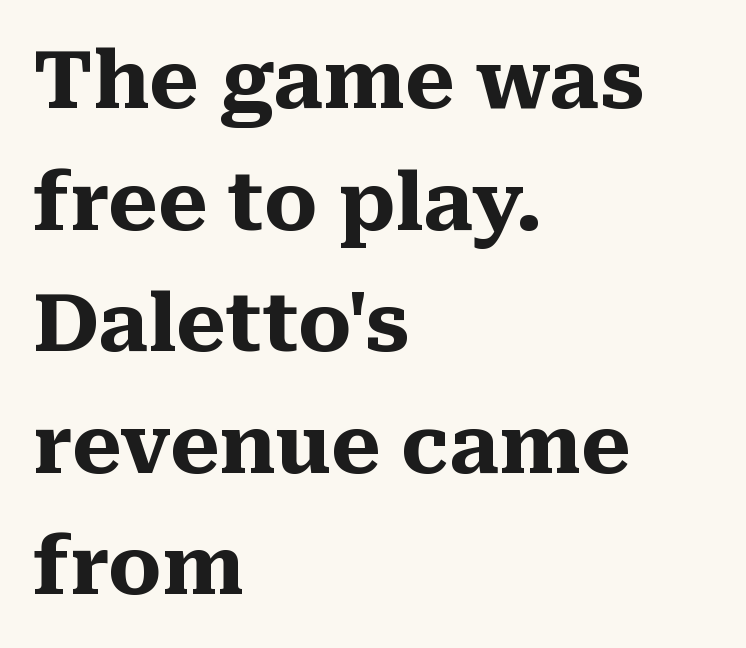
{"serif": "yes", "italic": "no", "bold": "yes", "weight": "heavy", "width": "normal", "stroke_contrast": "medium", "x_height": "medium", "monospaced": "no", "underline": "no", "align": "left", "line_spacing": "normal", "line_spacing_ratio": 1.52, "letter_spacing": "normal", "letter_spacing_em": 0.0, "glyph_px": 80}
